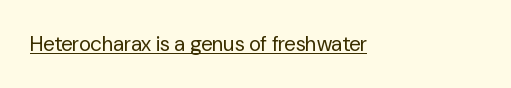
{"italic": "no", "bold": "no", "underline": "yes", "align": "left", "letter_spacing": "normal", "letter_spacing_em": 0.0, "glyph_px": 21}
